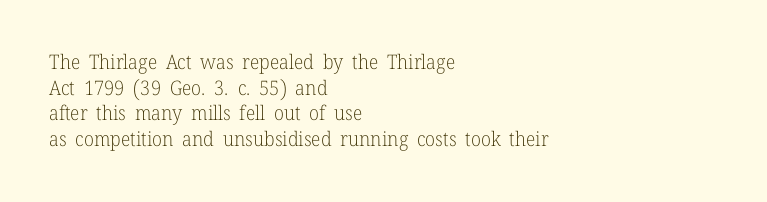
The weight would be labelled regular, book, light, or lighter still. Tall strokes in this sample are plumb rather than angled. These lines stack with their left ends in a neat column. Unmarked baselines from the first word to the last. Regular leading. A typesetter would call this zero additional tracking.
